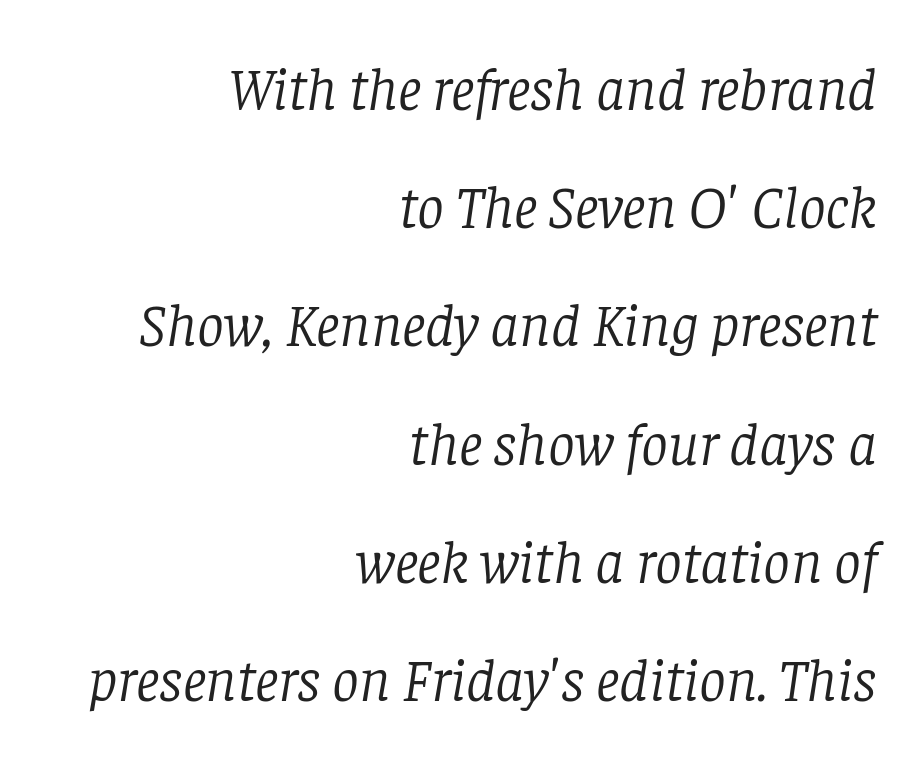
Q: Is the text bold? A: No.
Q: Is the text italic (slanted)? A: Yes, it leans right by about 8 degrees.
Q: Is the typeface a serif or a sans-serif typeface? A: Serif.
Q: Is the text underlined? A: No.
Q: How is the paragraph aligned? A: Right-aligned.
Q: Is the spacing between letters normal or unusually wide? A: Normal.
Q: Is the spacing between lines tight, normal or loose? A: Loose.
Q: Width (condensed, normal, or wide)? A: Normal.
Q: Stroke contrast? A: Low.
Q: x-height? A: Large.
Q: Monospaced? A: No.
